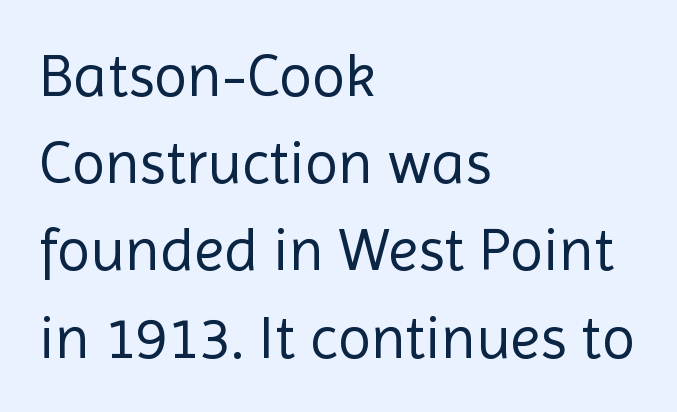
Look at the bottom of the vertical strokes: they stop flat, with no serifs. Short and long lines alike share a common starting point at left. The passage shown has conventional tracking throughout. Regarding leading, the lines here are spaced in the standard way. Think standard paragraph weight, or any step lighter than that. Beneath every word, the page is bare.
